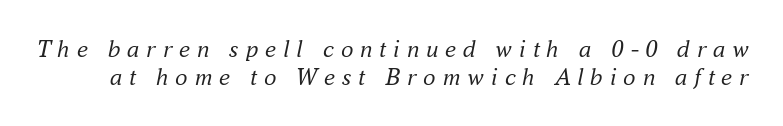
The image shows 25 px text type, italic (leaning right); set tight line spacing (1.14x), unusually wide letter spacing (+0.27 em), not underlined.
